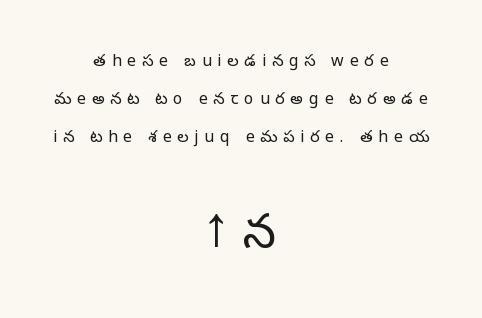
{"serif": "no", "italic": "no", "bold": "no", "weight": "light", "width": "normal", "stroke_contrast": "low", "x_height": "medium", "monospaced": "no", "underline": "no", "align": "center", "line_spacing": "loose", "line_spacing_ratio": 2.38, "letter_spacing": "wide", "letter_spacing_em": 0.36, "larger_block": "second", "size_ratio": 2.94, "glyph_px": 47}
